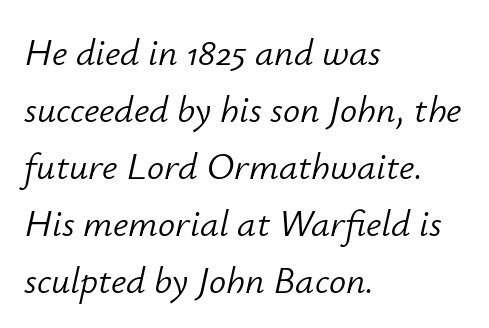
{"italic": "yes", "lean": "right", "slant_degrees": 12, "bold": "no", "weight": "light", "width": "normal", "stroke_contrast": "low", "x_height": "small", "monospaced": "no", "underline": "no", "align": "left", "line_spacing": "normal", "line_spacing_ratio": 1.5, "letter_spacing": "normal", "letter_spacing_em": 0.0, "glyph_px": 38}
